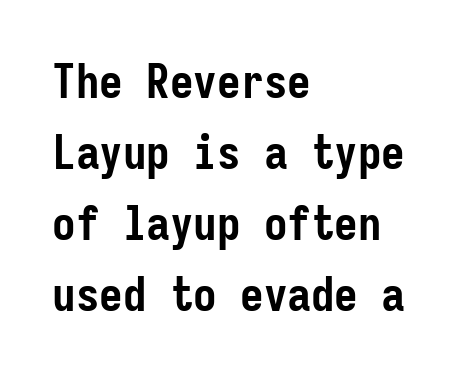
Posture: upright roman. The foot of each line stays bare and open. Monospaced: the letters line up in strict vertical columns. Alignment: flush left. Default kerning and tracking; the words read as compact shapes.
